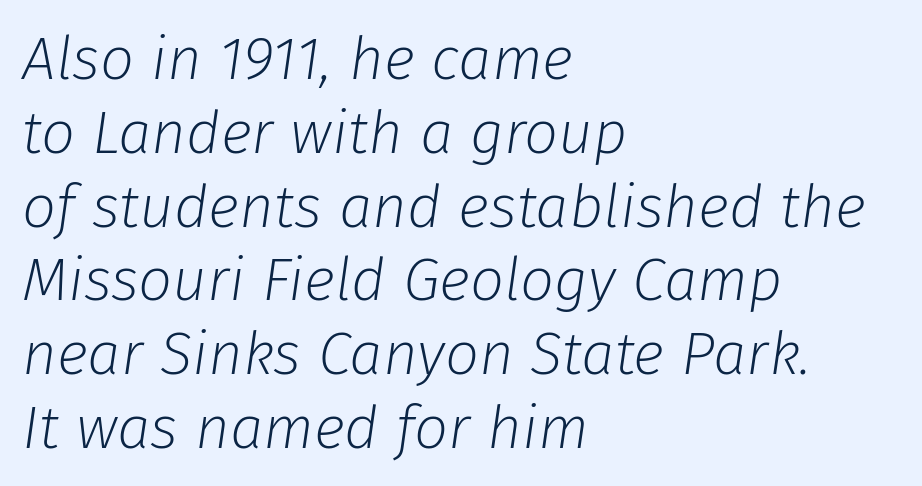
{"italic": "yes", "lean": "right", "slant_degrees": 8, "bold": "no", "weight": "light", "width": "normal", "stroke_contrast": "low", "x_height": "medium", "monospaced": "no", "underline": "no", "align": "left", "line_spacing_ratio": 1.23, "letter_spacing": "normal", "letter_spacing_em": 0.0, "glyph_px": 60}
